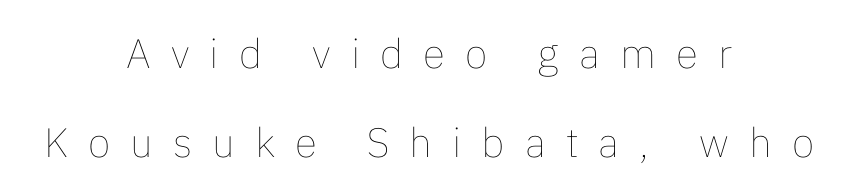
Q: Is the text bold? A: No.
Q: Is the text italic (slanted)? A: No, it is upright.
Q: Is the text underlined? A: No.
Q: How is the paragraph aligned? A: Centered.
Q: Is the spacing between letters normal or unusually wide? A: Unusually wide.
Q: Is the spacing between lines tight, normal or loose? A: Loose.
Q: Width (condensed, normal, or wide)? A: Normal.
Q: Stroke contrast? A: Low.
Q: x-height? A: Medium.
Q: Monospaced? A: No.
